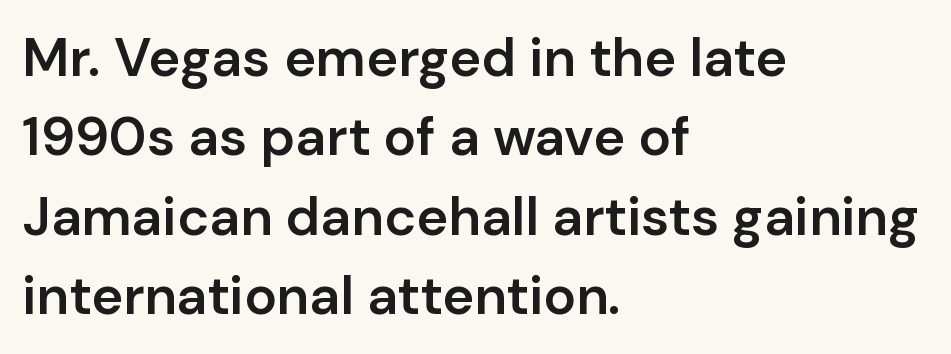
The image shows 54 px semibold sans-serif type, upright; set left-aligned, normal line spacing (1.47x), normal letter spacing, not underlined; low stroke contrast and a medium x-height.
